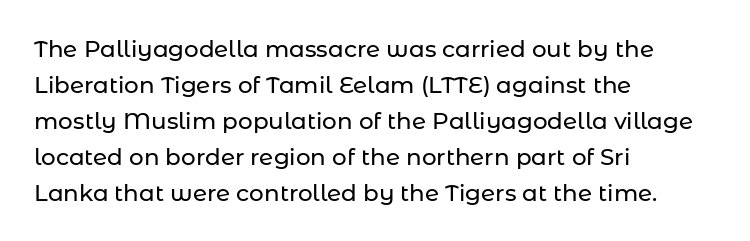
Q: Is the text italic (slanted)? A: No, it is upright.
Q: Is the text underlined? A: No.
Q: How is the paragraph aligned? A: Left-aligned.
Q: Is the spacing between letters normal or unusually wide? A: Normal.
Q: Is the spacing between lines tight, normal or loose? A: Normal.
